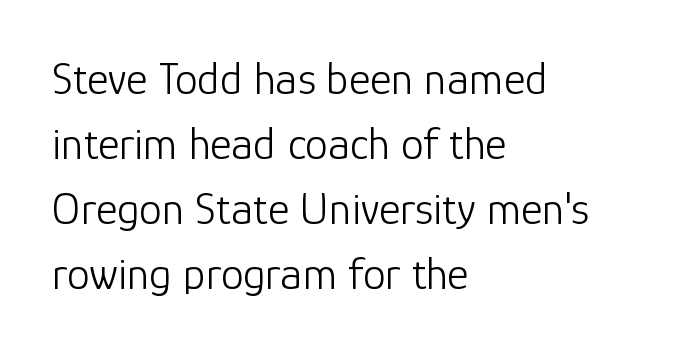
The image shows 46 px light sans-serif type, upright; set left-aligned, normal line spacing (1.41x), normal letter spacing, not underlined; low stroke contrast and a medium x-height.
